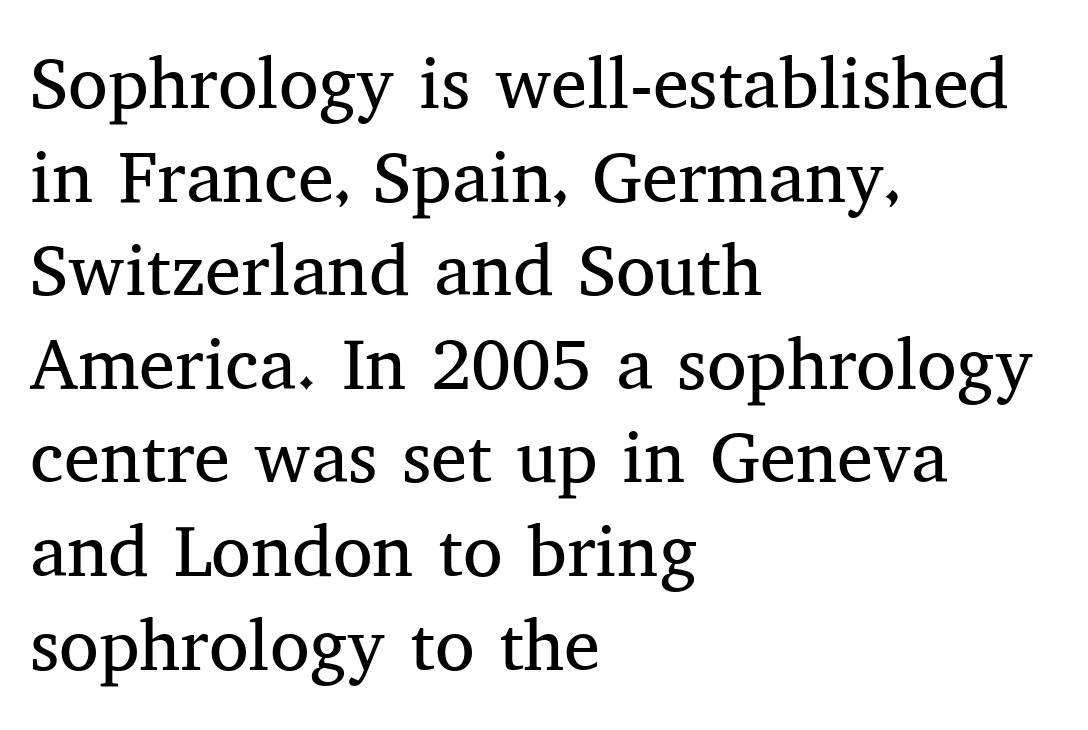
Q: Is the text bold? A: No.
Q: Is the text italic (slanted)? A: No, it is upright.
Q: Is the typeface a serif or a sans-serif typeface? A: Serif.
Q: Is the text underlined? A: No.
Q: How is the paragraph aligned? A: Left-aligned.
Q: Is the spacing between letters normal or unusually wide? A: Normal.
Q: Is the spacing between lines tight, normal or loose? A: Normal.
Q: Width (condensed, normal, or wide)? A: Normal.
Q: Stroke contrast? A: Medium.
Q: x-height? A: Medium.
Q: Monospaced? A: No.
